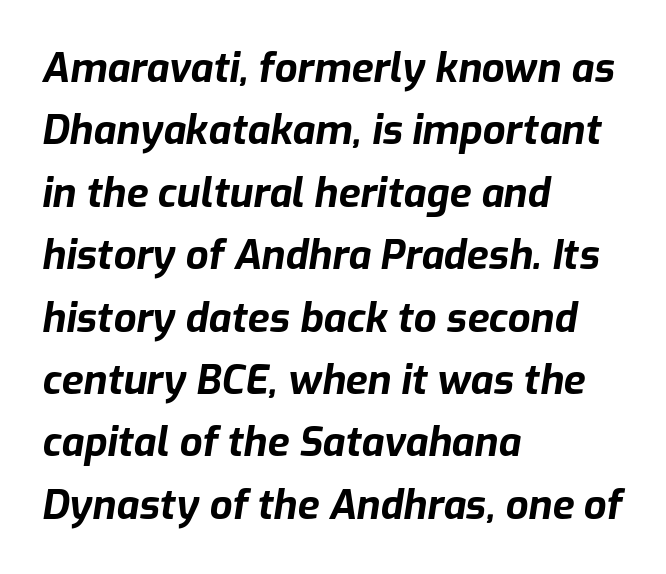
Bold? Absolutely — the strokes are thick and heavy. The block of text has a typical density, with ordinary space between rows. Each row of text sits above clean, open space. Caption: multi-line text, flush left, ragged right. The letterforms sit shoulder to shoulder at normal distance. The letters advance in unequal steps, a hallmark of proportional type.
